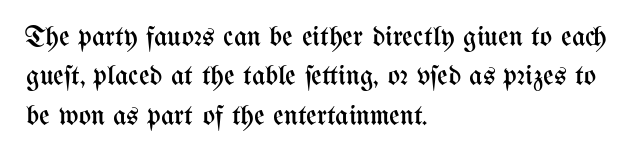
{"italic": "no", "bold": "no", "weight": "regular", "width": "condensed", "stroke_contrast": "medium", "x_height": "medium", "monospaced": "no", "underline": "no", "align": "left", "line_spacing": "normal", "line_spacing_ratio": 1.36, "letter_spacing": "normal", "letter_spacing_em": 0.0, "glyph_px": 29}
